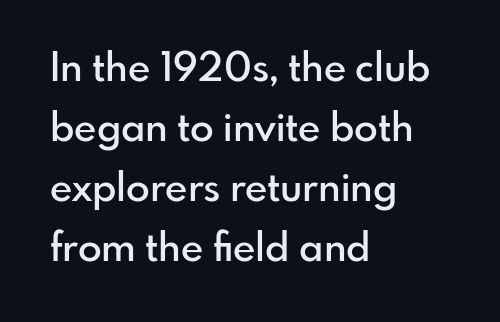
{"serif": "no", "italic": "no", "bold": "semi", "weight": "semibold", "width": "normal", "stroke_contrast": "low", "x_height": "small", "monospaced": "no", "underline": "no", "align": "left", "line_spacing": "normal", "line_spacing_ratio": 1.54, "letter_spacing": "normal", "letter_spacing_em": 0.0, "glyph_px": 39}
